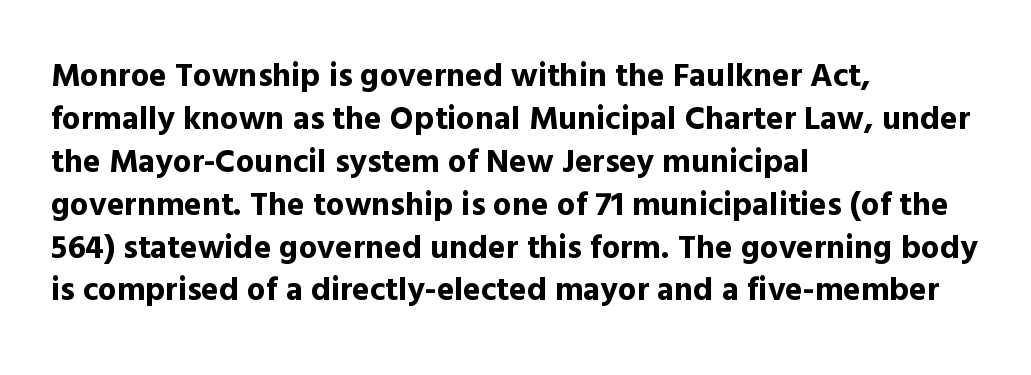
Tall strokes in this sample are plumb rather than angled. Nobody drew a line under any word here. Tracking value appears to be zero — textbook default spacing. On the weight axis this lands at bold, roughly 700.
